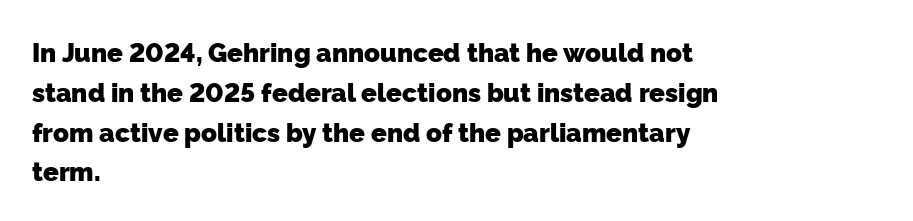
Alignment: flush left. Normally led — the rows are evenly, conventionally spaced. The type is set solid horizontally, with unmodified tracking. Typographic density is high because the face is bold. Check the space under the baseline: it is left empty.
